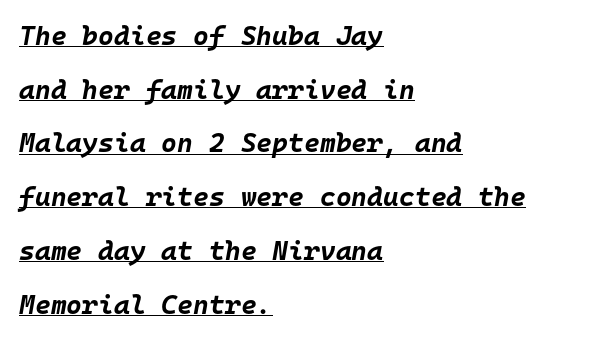
{"italic": "yes", "lean": "right", "slant_degrees": 10, "bold": "yes", "underline": "yes", "align": "left", "line_spacing": "loose", "line_spacing_ratio": 1.99, "letter_spacing": "normal", "letter_spacing_em": 0.0, "glyph_px": 27}
